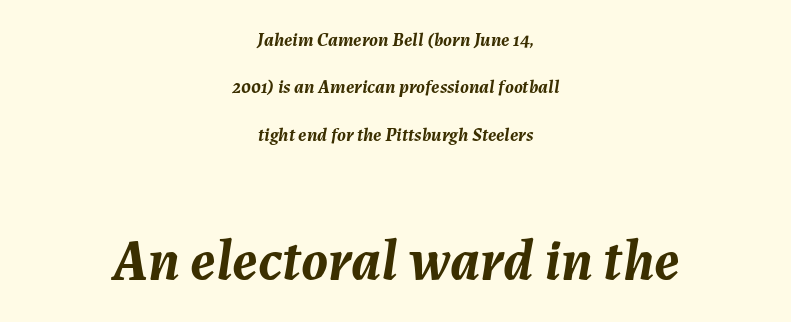
{"italic": "yes", "lean": "right", "slant_degrees": 7, "bold": "yes", "weight": "semibold", "width": "normal", "stroke_contrast": "medium", "x_height": "medium", "monospaced": "no", "underline": "no", "align": "center", "line_spacing": "loose", "line_spacing_ratio": 2.5, "letter_spacing": "normal", "letter_spacing_em": 0.0, "larger_block": "second", "size_ratio": 3.05, "glyph_px": 58}
